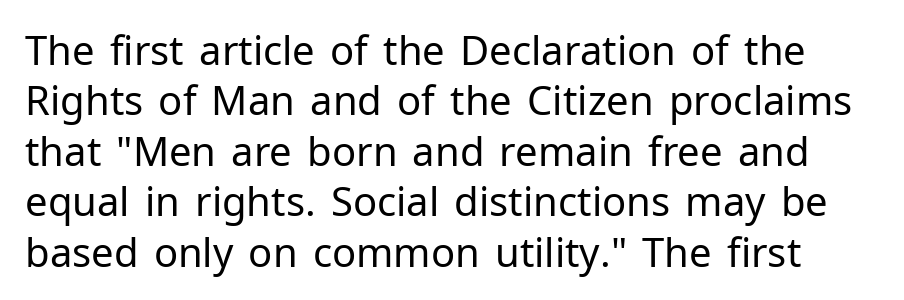
{"serif": "no", "italic": "no", "bold": "no", "weight": "regular", "width": "normal", "stroke_contrast": "low", "x_height": "medium", "monospaced": "no", "underline": "no", "line_spacing": "normal", "line_spacing_ratio": 1.26, "letter_spacing": "normal", "letter_spacing_em": 0.0, "glyph_px": 40}
